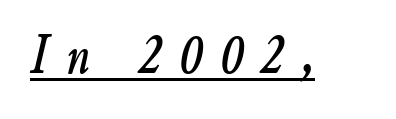
Q: Is the text italic (slanted)? A: Yes, it leans right by about 9 degrees.
Q: Is the text underlined? A: Yes.
Q: Is the spacing between letters normal or unusually wide? A: Unusually wide.
Q: Width (condensed, normal, or wide)? A: Condensed.
Q: Stroke contrast? A: Low.
Q: x-height? A: Small.
Q: Monospaced? A: No.
